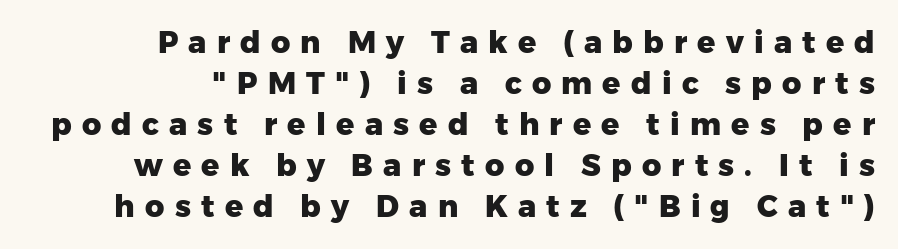
{"serif": "no", "italic": "no", "bold": "yes", "weight": "heavy", "width": "normal", "stroke_contrast": "low", "x_height": "medium", "monospaced": "no", "underline": "no", "align": "right", "line_spacing": "normal", "line_spacing_ratio": 1.37, "letter_spacing": "wide", "letter_spacing_em": 0.34, "glyph_px": 30}
